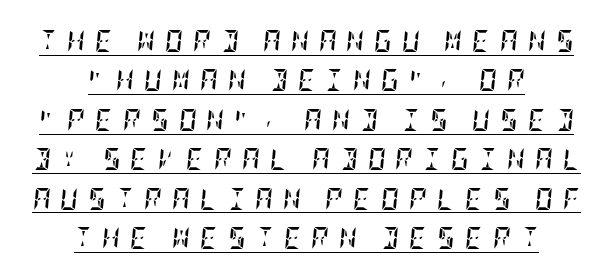
{"italic": "yes", "lean": "right", "slant_degrees": 5, "bold": "yes", "underline": "yes", "align": "center", "line_spacing_ratio": 1.79, "letter_spacing": "wide", "letter_spacing_em": 0.45, "glyph_px": 22}
